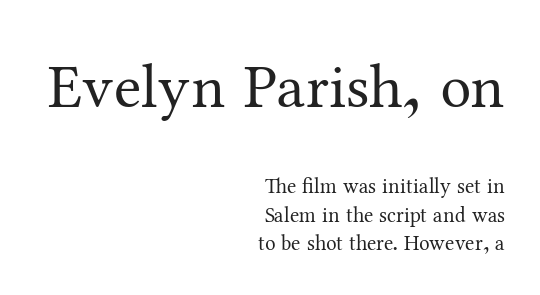
{"serif": "yes", "italic": "no", "bold": "no", "weight": "regular", "width": "normal", "stroke_contrast": "medium", "x_height": "medium", "monospaced": "no", "underline": "no", "align": "right", "line_spacing": "normal", "line_spacing_ratio": 1.35, "letter_spacing": "normal", "letter_spacing_em": 0.0, "larger_block": "first", "size_ratio": 2.95, "glyph_px": 62}
